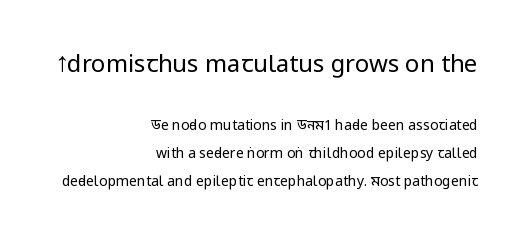
Q: Is the text bold? A: No.
Q: Is the text italic (slanted)? A: No, it is upright.
Q: Is the text underlined? A: No.
Q: How is the paragraph aligned? A: Right-aligned.
Q: Is the spacing between letters normal or unusually wide? A: Normal.
Q: Is the spacing between lines tight, normal or loose? A: Loose.
Q: Which block of text is set in a larger size, the first (top) or the second (bottom)? A: The first (top) one.
